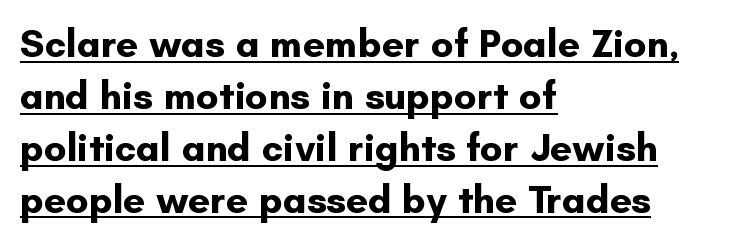
The image shows 39 px bold sans-serif type, upright; set left-aligned, normal line spacing (1.33x), normal letter spacing, underlined; low stroke contrast and a small x-height.
